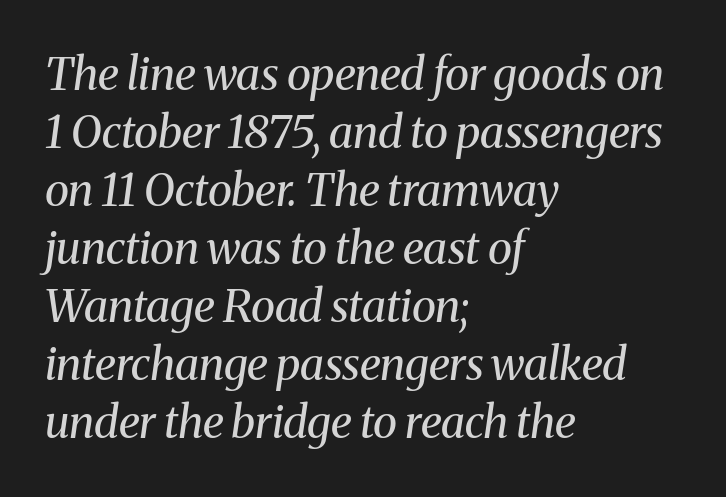
{"serif": "yes", "italic": "yes", "lean": "right", "slant_degrees": 8, "bold": "no", "weight": "regular", "width": "normal", "stroke_contrast": "medium", "x_height": "medium", "monospaced": "no", "underline": "no", "align": "left", "line_spacing": "normal", "line_spacing_ratio": 1.29, "letter_spacing": "normal", "letter_spacing_em": 0.0, "glyph_px": 45}
